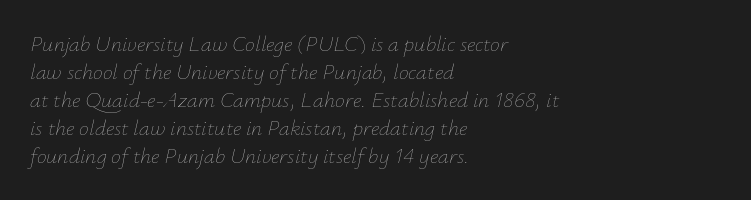
{"italic": "yes", "lean": "right", "slant_degrees": 12, "bold": "no", "underline": "no", "align": "left", "line_spacing": "normal", "line_spacing_ratio": 1.27, "letter_spacing": "normal", "letter_spacing_em": 0.0, "glyph_px": 22}
